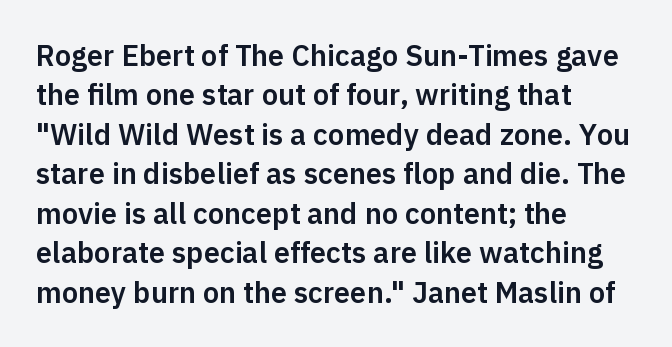
Visually the block forms a straight wall on the left and a jagged coastline on the right. How are the letters spaced? Ordinarily, with no added tracking. The font family rendered here belongs to the sans-serif group. Upright lettering throughout. Underlining? Definitely not there. Compared with typical paragraphs, the rows here are spaced about the same.
